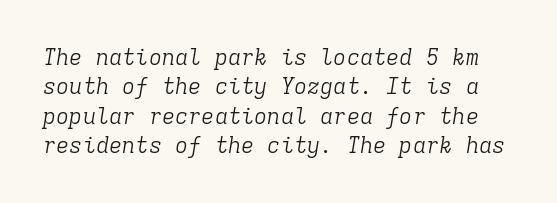
{"italic": "yes", "lean": "right", "slant_degrees": 9, "bold": "no", "underline": "no", "line_spacing": "normal", "line_spacing_ratio": 1.33, "letter_spacing": "normal", "letter_spacing_em": 0.0, "glyph_px": 22}
